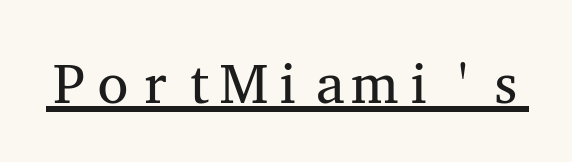
{"serif": "yes", "italic": "no", "bold": "no", "weight": "regular", "width": "wide", "stroke_contrast": "medium", "x_height": "medium", "monospaced": "yes", "underline": "yes", "letter_spacing": "normal", "letter_spacing_em": 0.0, "glyph_px": 56}
